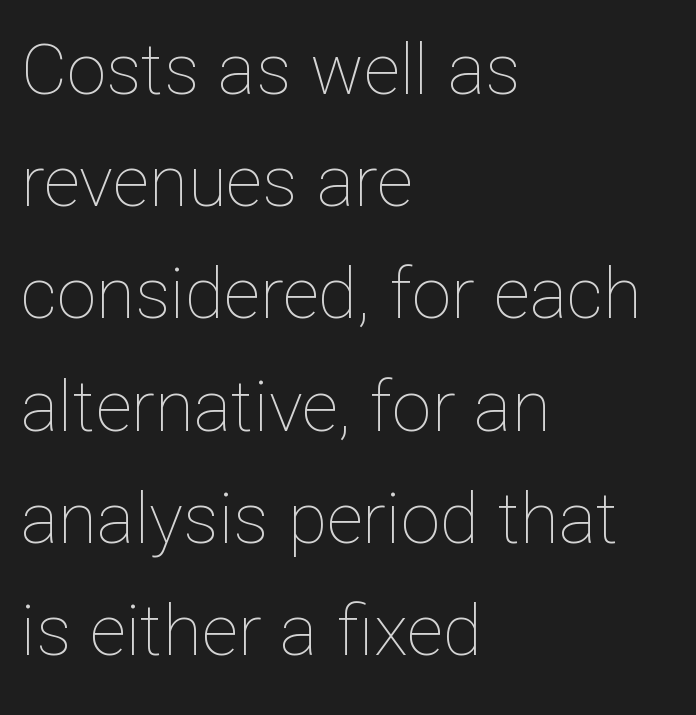
The passage shown is typed in a proportional face where columns would drift. The passage shown is not underscored anywhere. No italicization has been applied; the sample stays upright. The letters sit at their default tracking, neither squeezed nor spread. These lines stack with their left ends in a neat column.
